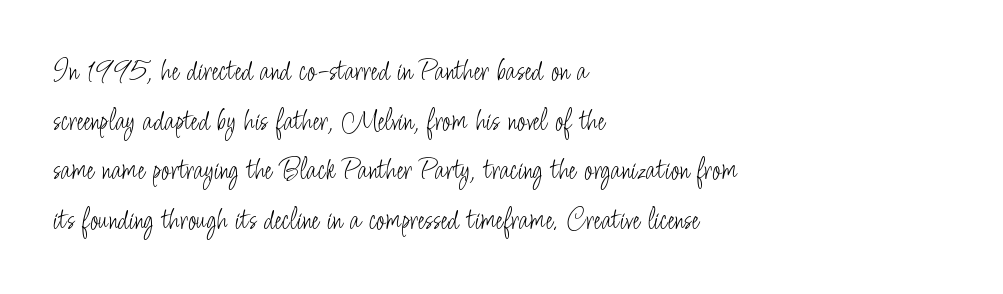
Beneath every word, the page is bare. Caption: standard tracking, unaltered. The letterforms sit at book weight or below.
